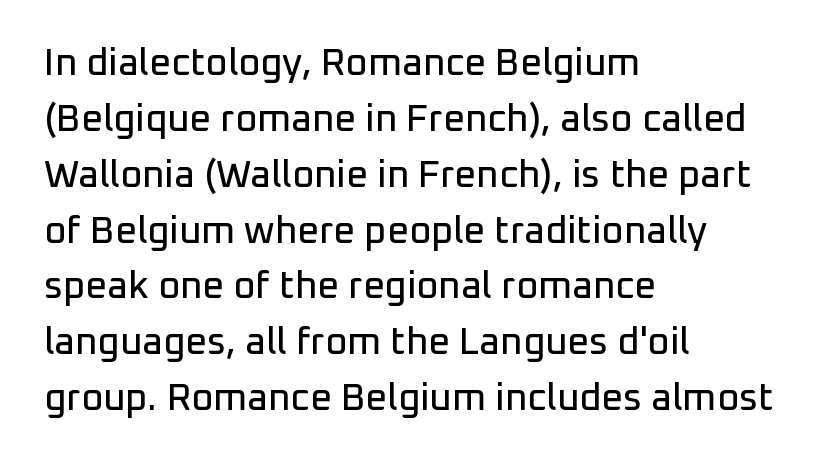
The image shows 38 px sans-serif type, upright; set left-aligned, normal line spacing (1.47x), normal letter spacing, not underlined; low stroke contrast and a medium x-height.
